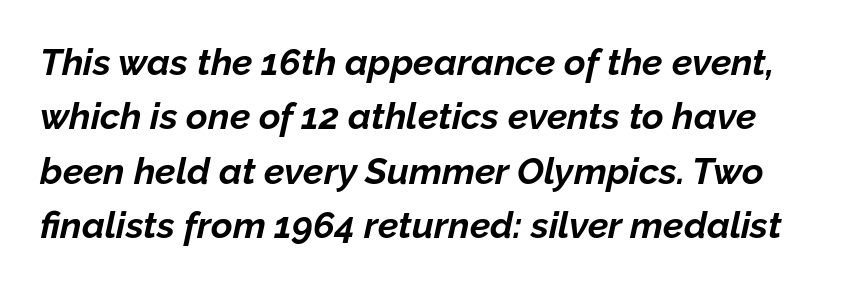
{"italic": "yes", "lean": "right", "slant_degrees": 12, "bold": "yes", "weight": "bold", "width": "normal", "stroke_contrast": "low", "x_height": "medium", "monospaced": "no", "underline": "no", "line_spacing": "normal", "line_spacing_ratio": 1.47, "letter_spacing": "normal", "letter_spacing_em": 0.0, "glyph_px": 37}
